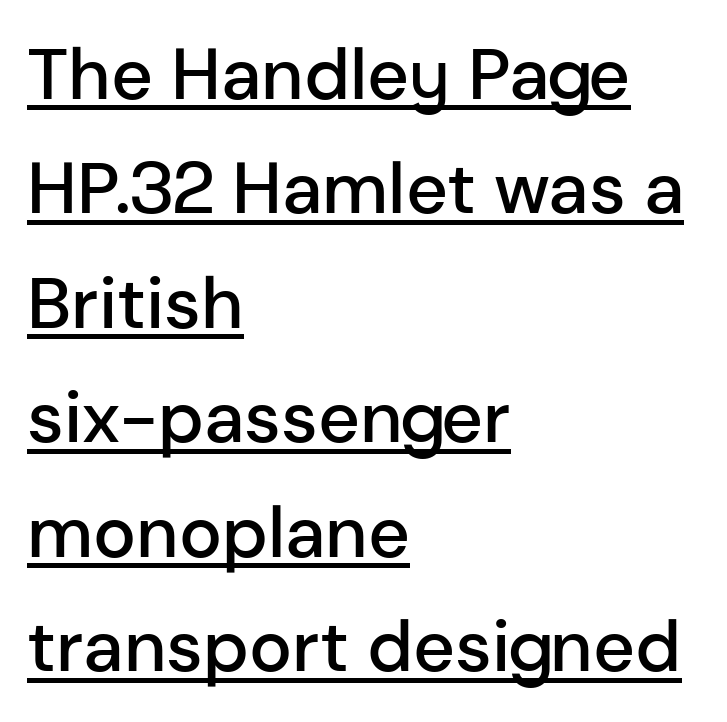
{"serif": "no", "italic": "no", "bold": "semi", "weight": "semibold", "width": "normal", "stroke_contrast": "low", "x_height": "medium", "monospaced": "no", "underline": "yes", "align": "left", "line_spacing": "normal", "line_spacing_ratio": 1.59, "letter_spacing": "normal", "letter_spacing_em": 0.0, "glyph_px": 72}
